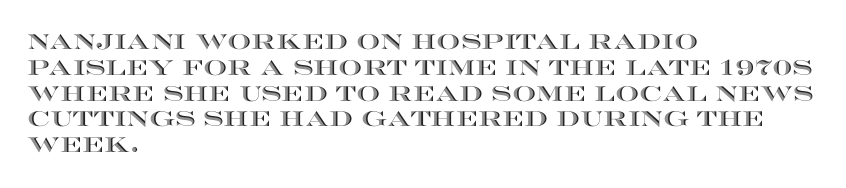
The image shows 21 px text type, upright; set left-aligned, line spacing 1.23x, normal letter spacing, not underlined.
